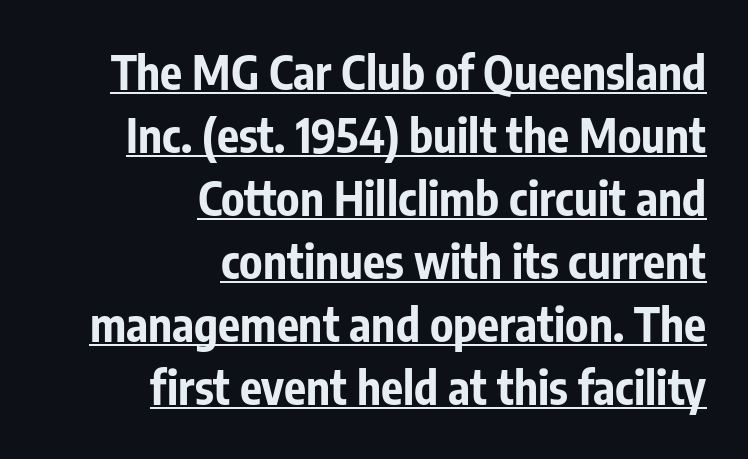
The image shows 46 px bold, condensed sans-serif type, upright; set right-aligned, normal line spacing (1.37x), normal letter spacing, underlined; low stroke contrast and a medium x-height.
